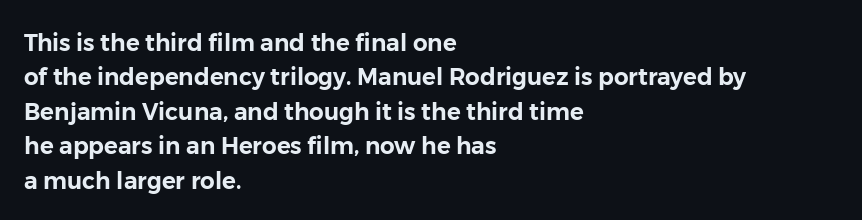
The image shows 23 px text type, upright; set left-aligned, normal line spacing (1.5x), normal letter spacing, not underlined.
